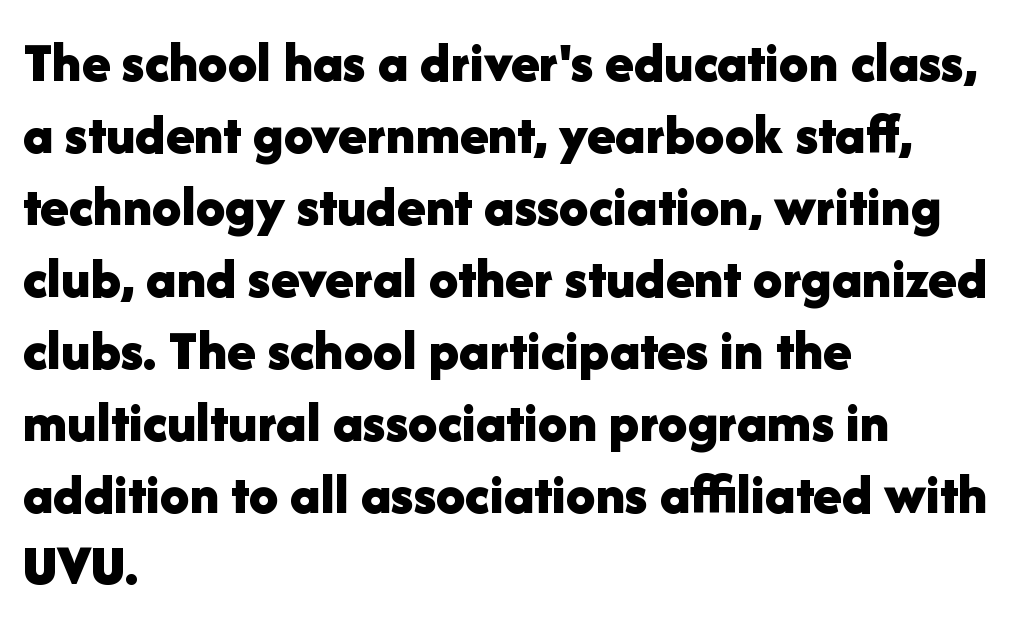
The image shows 58 px bold sans-serif type, upright; set left-aligned, line spacing 1.24x, normal letter spacing, not underlined; low stroke contrast and a medium x-height.
